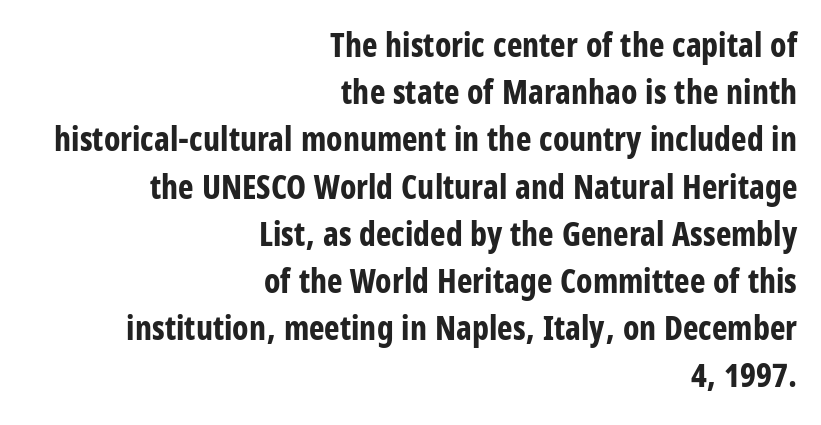
The image shows 33 px bold, condensed sans-serif type, upright; set right-aligned, normal line spacing (1.43x), normal letter spacing, not underlined; low stroke contrast and a large x-height.
